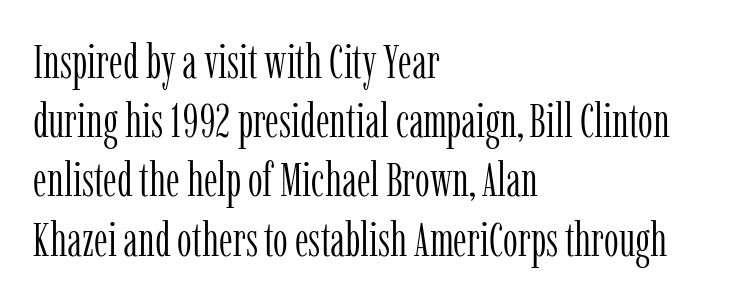
Each stroke keeps to a modest, everyday thickness or less. The typesetter chose a ragged-right arrangement here. The rendering uses natural spacing where letterforms have individual widths. Underline: absent. Leading: standard. The letters stand upright; this is a roman face.
